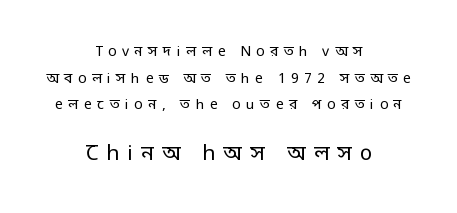
{"italic": "no", "bold": "no", "underline": "no", "align": "center", "line_spacing": "loose", "line_spacing_ratio": 1.91, "letter_spacing": "wide", "letter_spacing_em": 0.39, "larger_block": "second", "size_ratio": 1.5, "glyph_px": 21}
